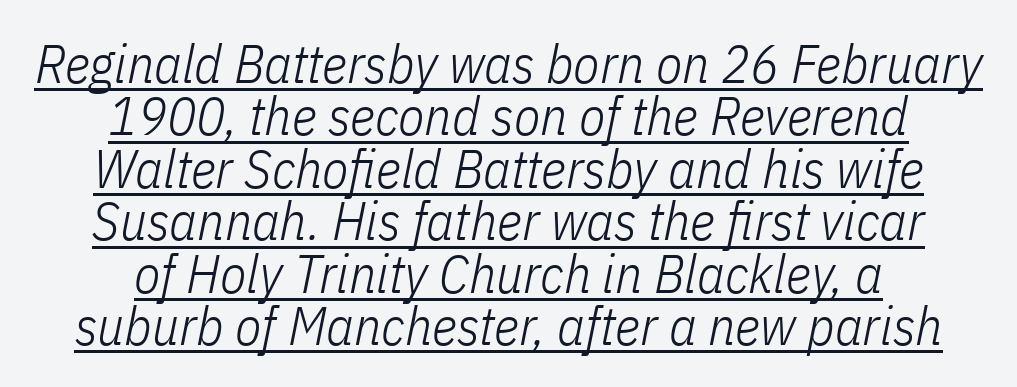
Italic: yes, the glyphs are oblique. Note the varied advance widths — an 'i' is clearly narrower than an 'm'. Compared with typical body copy, the letter spacing here is the same. The leading is snug, giving the passage a crowded texture. Compared with undecorated copy, this sample adds a rule below the words.
